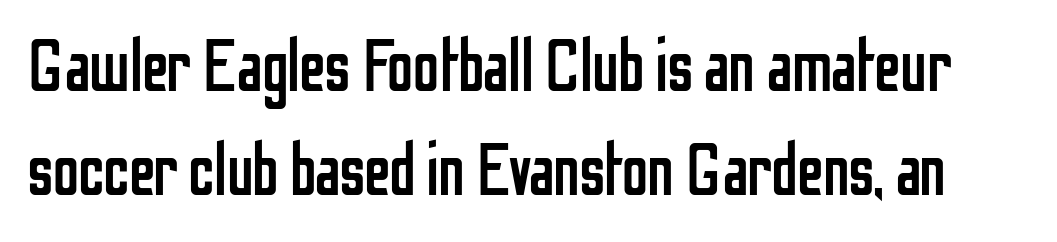
Q: Is the text bold? A: No.
Q: Is the text italic (slanted)? A: No, it is upright.
Q: Is the typeface a serif or a sans-serif typeface? A: Sans-serif.
Q: Is the text underlined? A: No.
Q: Is the spacing between letters normal or unusually wide? A: Normal.
Q: Is the spacing between lines tight, normal or loose? A: Normal.
Q: Width (condensed, normal, or wide)? A: Condensed.
Q: Stroke contrast? A: Low.
Q: x-height? A: Medium.
Q: Monospaced? A: No.
